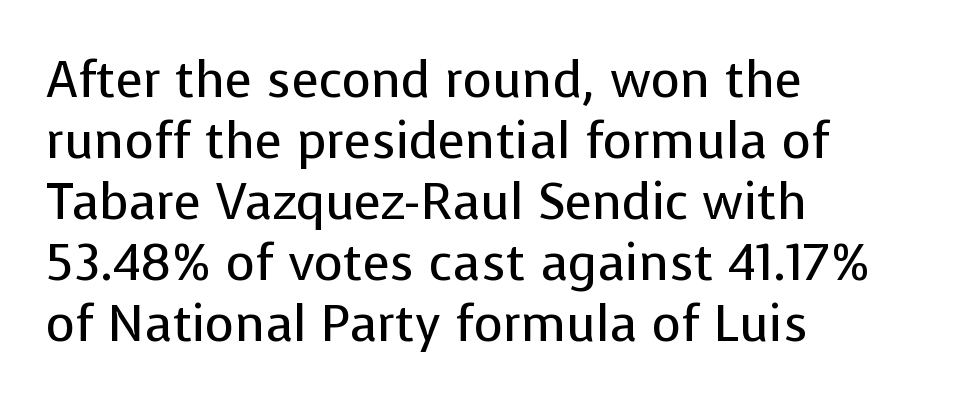
Q: Is the text bold? A: No.
Q: Is the text italic (slanted)? A: No, it is upright.
Q: Is the typeface a serif or a sans-serif typeface? A: Sans-serif.
Q: Is the text underlined? A: No.
Q: How is the paragraph aligned? A: Left-aligned.
Q: Is the spacing between letters normal or unusually wide? A: Normal.
Q: Width (condensed, normal, or wide)? A: Normal.
Q: Stroke contrast? A: Low.
Q: x-height? A: Medium.
Q: Monospaced? A: No.
